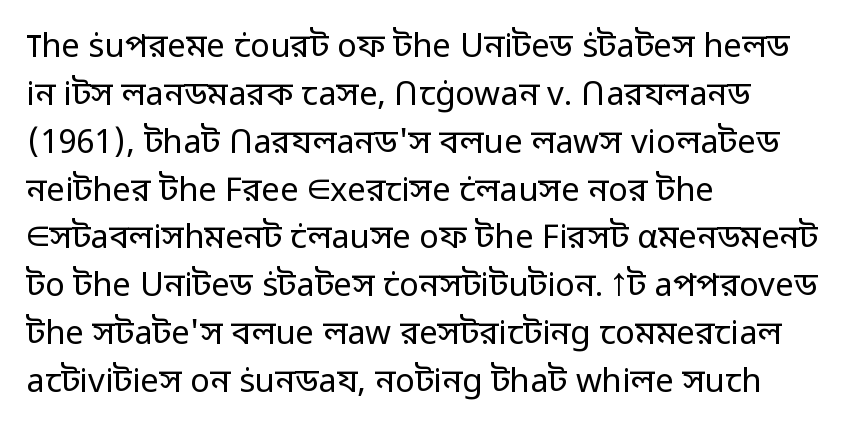
Q: Is the text bold? A: No.
Q: Is the text italic (slanted)? A: No, it is upright.
Q: Is the typeface a serif or a sans-serif typeface? A: Sans-serif.
Q: Is the text underlined? A: No.
Q: How is the paragraph aligned? A: Left-aligned.
Q: Is the spacing between letters normal or unusually wide? A: Normal.
Q: Is the spacing between lines tight, normal or loose? A: Normal.
Q: Width (condensed, normal, or wide)? A: Normal.
Q: Stroke contrast? A: Low.
Q: x-height? A: Medium.
Q: Monospaced? A: No.
